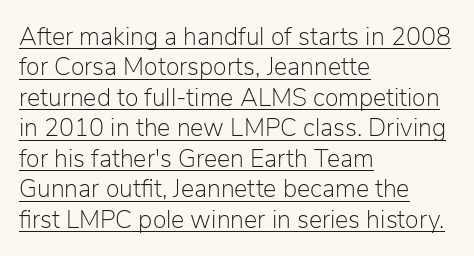
{"italic": "no", "bold": "no", "underline": "yes", "align": "left", "line_spacing_ratio": 1.22, "letter_spacing": "normal", "letter_spacing_em": 0.0, "glyph_px": 25}
